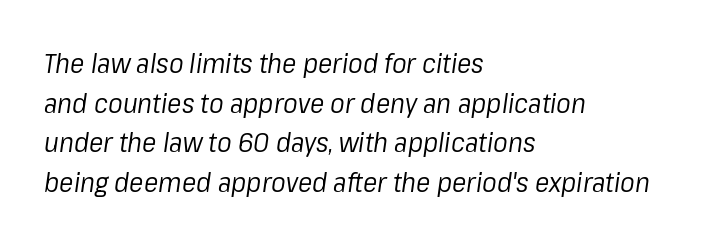
The space directly below the letters is spotless. Posture: slanted. Compared with typical paragraphs, the rows here are spaced about the same. Weight: in the light-to-regular range. Typeset ragged right — the left edge is the straight one.
